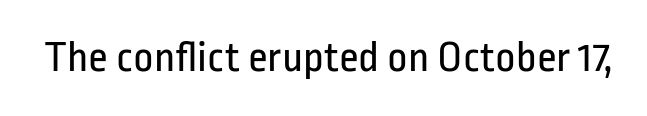
The image shows 44 px regular-weight, condensed sans-serif type, upright; set normal letter spacing, not underlined; low stroke contrast and a medium x-height.
